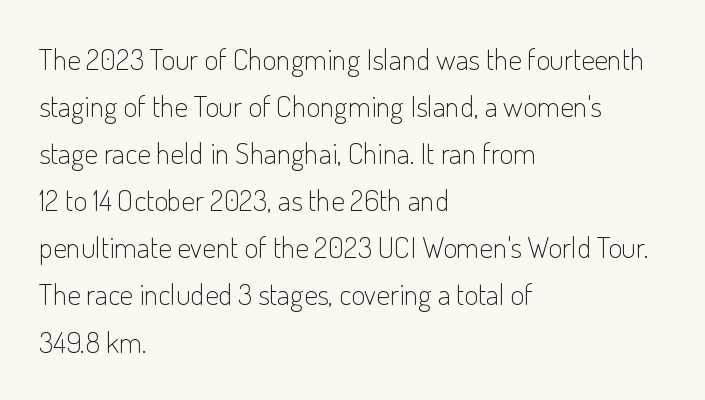
Q: Is the text bold? A: No.
Q: Is the text italic (slanted)? A: No, it is upright.
Q: Is the typeface a serif or a sans-serif typeface? A: Sans-serif.
Q: Is the text underlined? A: No.
Q: How is the paragraph aligned? A: Left-aligned.
Q: Is the spacing between letters normal or unusually wide? A: Normal.
Q: Is the spacing between lines tight, normal or loose? A: Normal.
Q: Width (condensed, normal, or wide)? A: Condensed.
Q: Stroke contrast? A: Low.
Q: x-height? A: Small.
Q: Monospaced? A: No.
